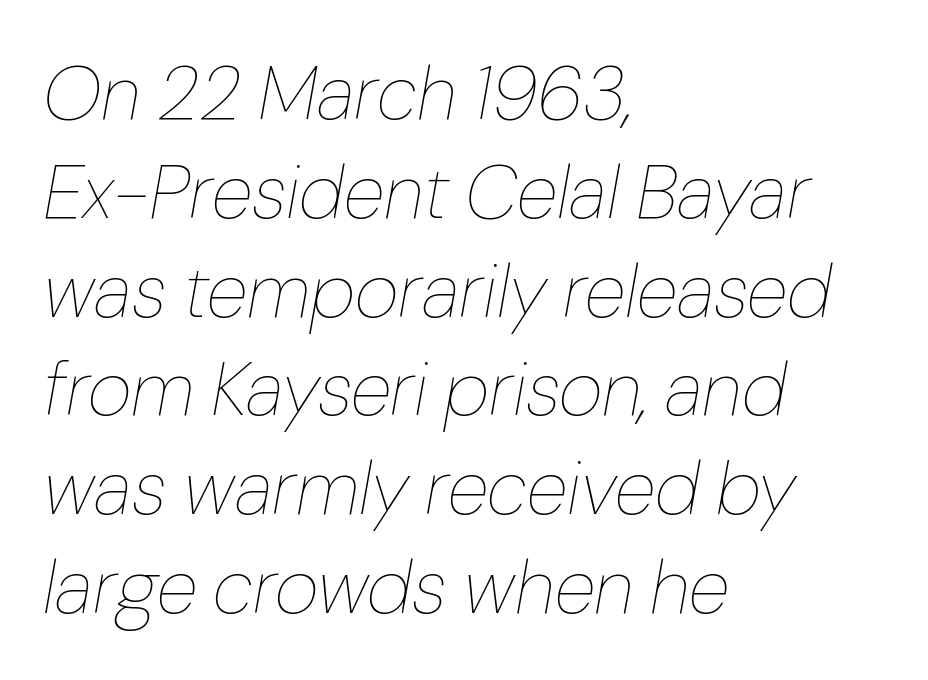
Q: Is the text bold? A: No.
Q: Is the text italic (slanted)? A: Yes, it leans right by about 10 degrees.
Q: Is the text underlined? A: No.
Q: How is the paragraph aligned? A: Left-aligned.
Q: Is the spacing between letters normal or unusually wide? A: Normal.
Q: Is the spacing between lines tight, normal or loose? A: Normal.
Q: Width (condensed, normal, or wide)? A: Normal.
Q: Stroke contrast? A: Low.
Q: x-height? A: Medium.
Q: Monospaced? A: No.
